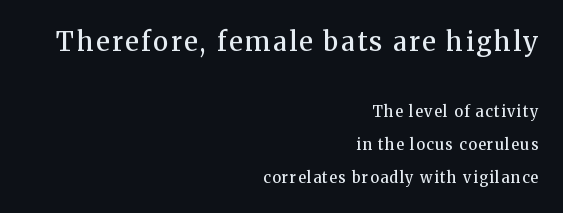
The image shows 26 px text type, upright; set right-aligned, loose line spacing (2.18x), not underlined; the first (top) block is 1.73x larger.
